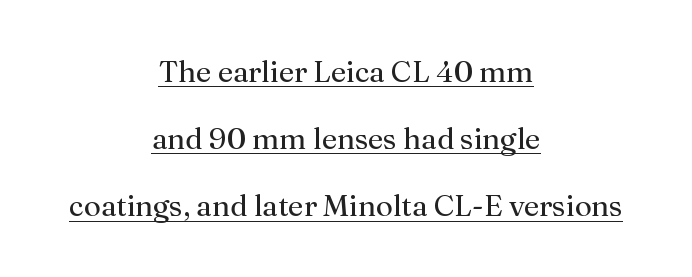
{"serif": "yes", "italic": "no", "bold": "no", "weight": "regular", "width": "normal", "stroke_contrast": "medium", "x_height": "medium", "monospaced": "no", "underline": "yes", "align": "center", "line_spacing": "loose", "line_spacing_ratio": 2.24, "letter_spacing": "normal", "letter_spacing_em": 0.0, "glyph_px": 30}
